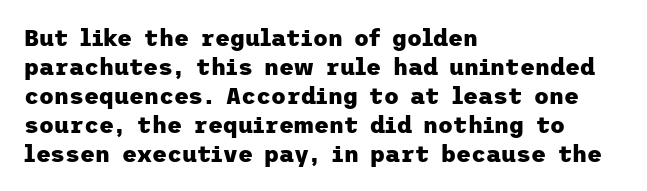
The typography opts for an upright posture over an oblique one. What weight is shown? A full bold with thick strokes. How would I describe the line gaps? Plain and ordinary. Each line starts at the same left margin while the right side varies.
